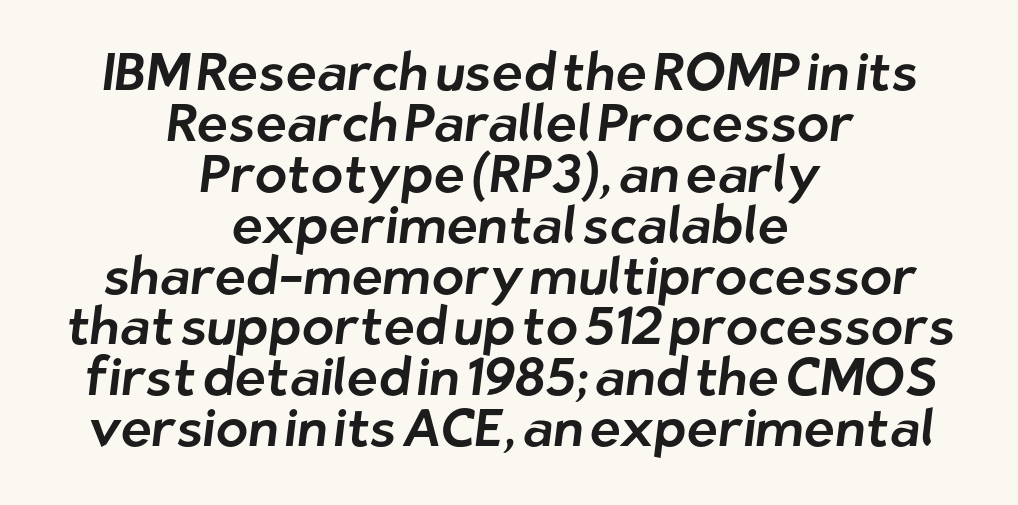
The rag falls on both sides of this text block equally. Is this a fixed-width face? No — the glyphs have proportional, varying widths. The specimen omits any rule beneath the text block's lines. Characters follow at the spacing the type designer built in. You could barely slide anything between these rows. You can tell from the bare stems that sans-serif type was used.
